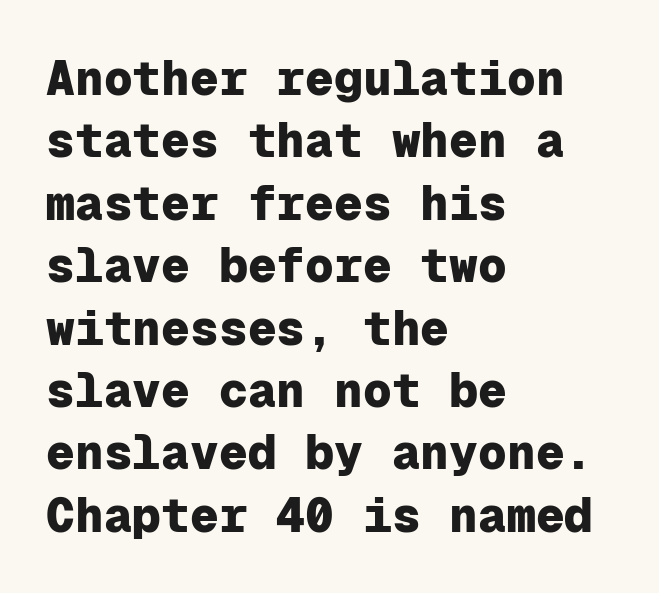
Q: Is the text bold? A: Yes.
Q: Is the text italic (slanted)? A: No, it is upright.
Q: Is the typeface a serif or a sans-serif typeface? A: Sans-serif.
Q: Is the text underlined? A: No.
Q: How is the paragraph aligned? A: Left-aligned.
Q: Is the spacing between letters normal or unusually wide? A: Normal.
Q: Is the spacing between lines tight, normal or loose? A: Normal.
Q: Width (condensed, normal, or wide)? A: Normal.
Q: Stroke contrast? A: Low.
Q: x-height? A: Medium.
Q: Monospaced? A: Yes.
